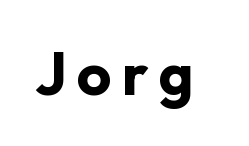
Q: Is the text bold? A: Yes.
Q: Is the text italic (slanted)? A: No, it is upright.
Q: Is the typeface a serif or a sans-serif typeface? A: Sans-serif.
Q: Is the text underlined? A: No.
Q: Width (condensed, normal, or wide)? A: Normal.
Q: Stroke contrast? A: Low.
Q: x-height? A: Medium.
Q: Monospaced? A: No.
